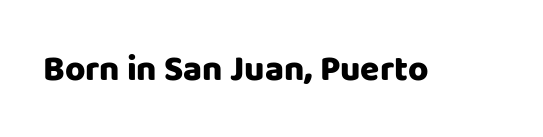
The image shows 35 px heavy sans-serif type, upright; set normal letter spacing, not underlined; low stroke contrast and a large x-height.
